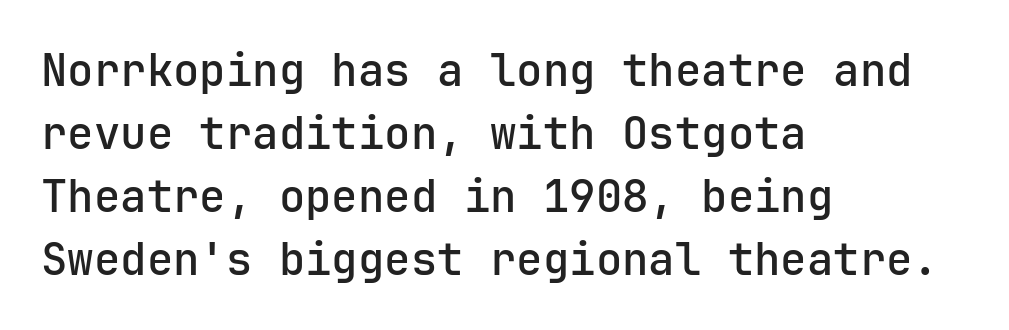
The horizontal fit of the characters is conventional and even. Is there much room between lines? A standard amount, neither cramped nor airy. Horizontally, the lines are justified to the leading edge only. Nothing sits at the stroke ends, so this counts as sans-serif. Nope, not italic — everything's standing straight.
